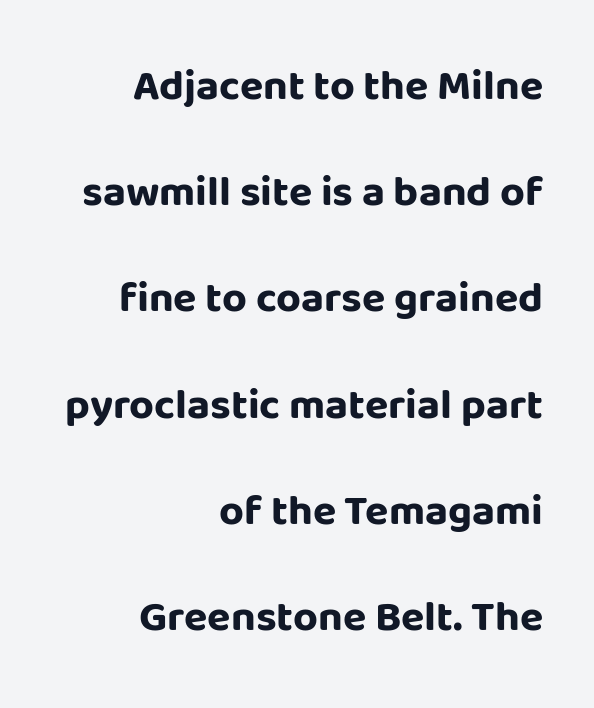
The image shows 43 px bold sans-serif type, upright; set right-aligned, loose line spacing (2.47x), normal letter spacing, not underlined; low stroke contrast and a large x-height.
